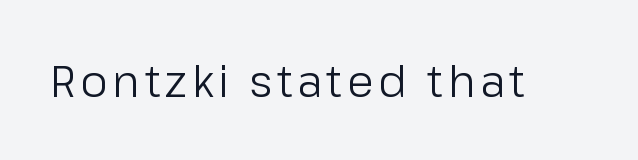
The image shows 43 px regular-weight sans-serif type, upright; set not underlined; low stroke contrast and a medium x-height.
